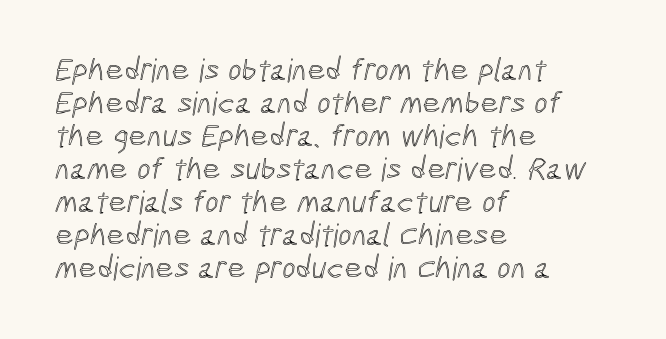
Varying glyph widths throughout — classic text-font behaviour. Left-aligned paragraph, ragged on the right. Anything drawn beneath the words? Only blank space. The rendering keeps characters at their native spacing. You could barely slide anything between these rows.
